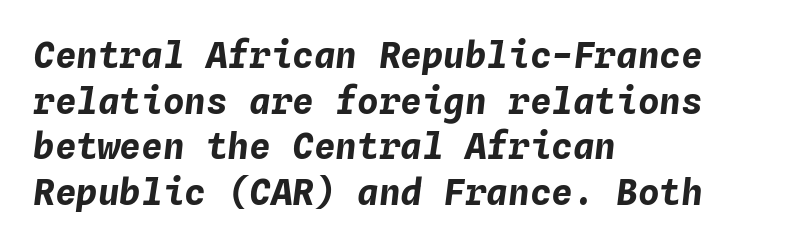
The image shows 36 px bold type, italic (leaning right), monospaced; set left-aligned, normal line spacing (1.27x), normal letter spacing, not underlined; low stroke contrast and a medium x-height.
